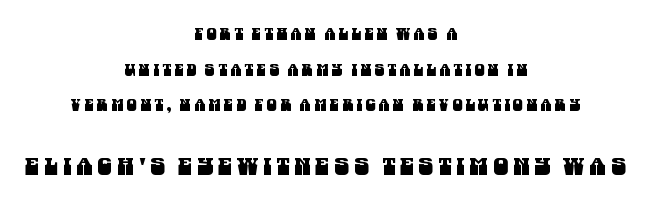
The composition opens small and finishes big. The rendering inserts visible extra space after every character. The passage shown is not underscored anywhere. The designer dialed line spacing up above the default. Line starts and ends both wander, symmetrically.
